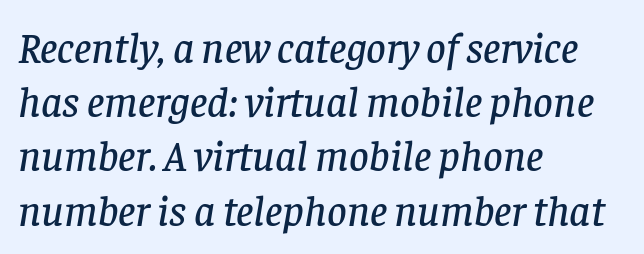
Nobody drew a line under any word here. Students, note that the glyphs here touch the page at normal intervals. Looks like regular typesetting: each glyph gets only the width it needs. Line spacing here is normal. The rag falls on the right side of this text block.
